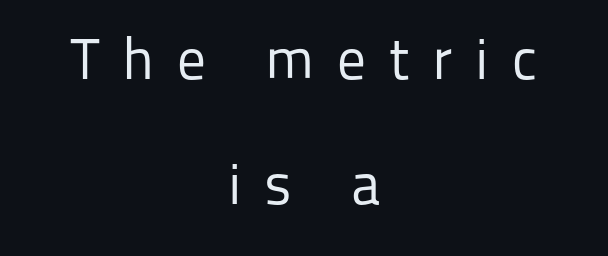
Q: Is the text bold? A: No.
Q: Is the text italic (slanted)? A: No, it is upright.
Q: Is the typeface a serif or a sans-serif typeface? A: Sans-serif.
Q: Is the text underlined? A: No.
Q: How is the paragraph aligned? A: Centered.
Q: Is the spacing between letters normal or unusually wide? A: Unusually wide.
Q: Is the spacing between lines tight, normal or loose? A: Loose.
Q: Width (condensed, normal, or wide)? A: Normal.
Q: Stroke contrast? A: Low.
Q: x-height? A: Medium.
Q: Monospaced? A: No.
